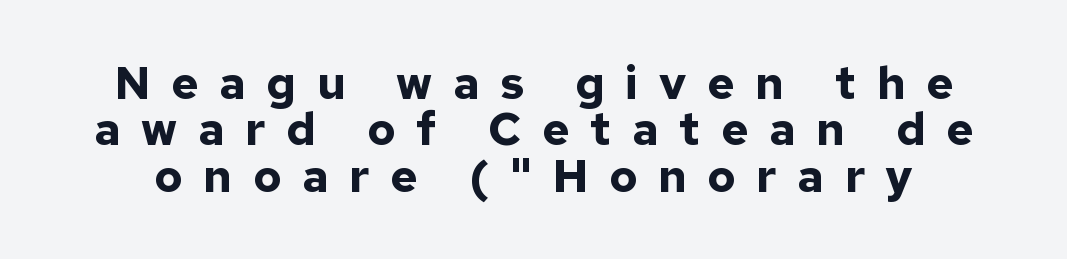
{"serif": "no", "italic": "no", "bold": "yes", "weight": "bold", "width": "normal", "stroke_contrast": "low", "x_height": "medium", "monospaced": "no", "underline": "no", "line_spacing": "tight", "line_spacing_ratio": 1.01, "letter_spacing": "wide", "letter_spacing_em": 0.45, "glyph_px": 46}
